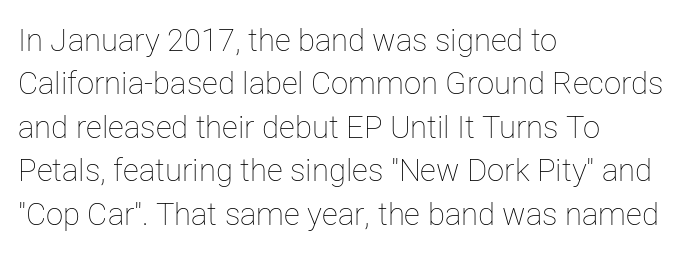
A bare baseline throughout the passage. These lines were composed using upright roman letters. A typesetter would call this zero additional tracking. Proportional: the letters do not fall into vertical columns. This reads as an unemphasized weight, regular at the heaviest. Layout note: lines flush left.
